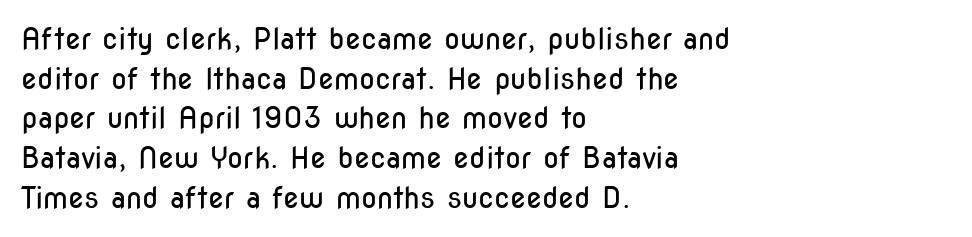
{"serif": "no", "italic": "no", "bold": "no", "weight": "regular", "width": "condensed", "stroke_contrast": "low", "x_height": "medium", "monospaced": "no", "underline": "no", "align": "left", "line_spacing": "normal", "line_spacing_ratio": 1.37, "letter_spacing": "normal", "letter_spacing_em": 0.0, "glyph_px": 29}
